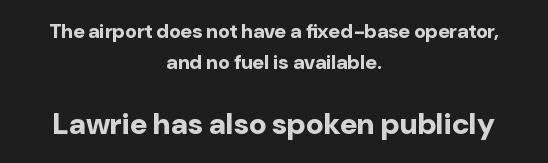
{"serif": "no", "italic": "no", "bold": "yes", "weight": "bold", "width": "normal", "stroke_contrast": "low", "x_height": "medium", "monospaced": "no", "underline": "no", "align": "center", "line_spacing": "normal", "line_spacing_ratio": 1.56, "letter_spacing": "normal", "letter_spacing_em": 0.0, "larger_block": "second", "size_ratio": 1.5, "glyph_px": 30}
